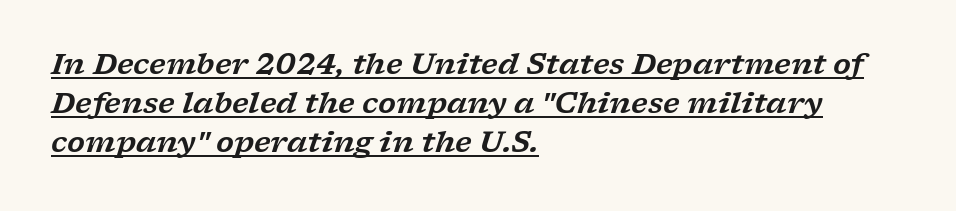
Q: Is the text italic (slanted)? A: Yes, it leans right by about 17 degrees.
Q: Is the typeface a serif or a sans-serif typeface? A: Serif.
Q: Is the text underlined? A: Yes.
Q: How is the paragraph aligned? A: Left-aligned.
Q: Is the spacing between letters normal or unusually wide? A: Normal.
Q: Is the spacing between lines tight, normal or loose? A: Normal.
Q: Width (condensed, normal, or wide)? A: Wide.
Q: Stroke contrast? A: Low.
Q: x-height? A: Medium.
Q: Monospaced? A: No.
